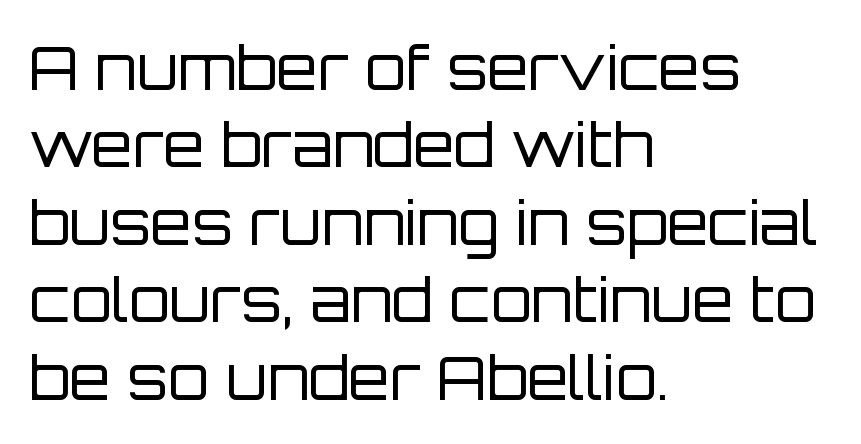
One glance says typical: line gaps are just what's usual. You can tell it's not italic because the verticals are truly vertical. Spacing between characters is what you'd get straight out of the box. The glyphs are unaccompanied by any horizontal stroke below them. A classic flush-left, rag-right setting is used for this passage.
